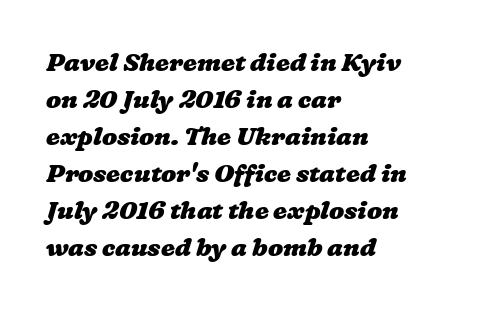
{"bold": "yes", "underline": "no", "align": "left", "line_spacing": "normal", "line_spacing_ratio": 1.48, "letter_spacing": "normal", "letter_spacing_em": 0.0, "glyph_px": 25}
